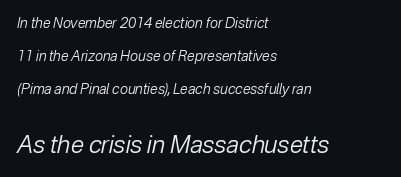
Spacing between characters is what you'd get straight out of the box. Compared with typical paragraphs, the rows here are farther apart. Does the copy run flush right? No — it runs flush left. Note: smaller setting up top, larger setting below. In terms of posture, this sample is oblique.
